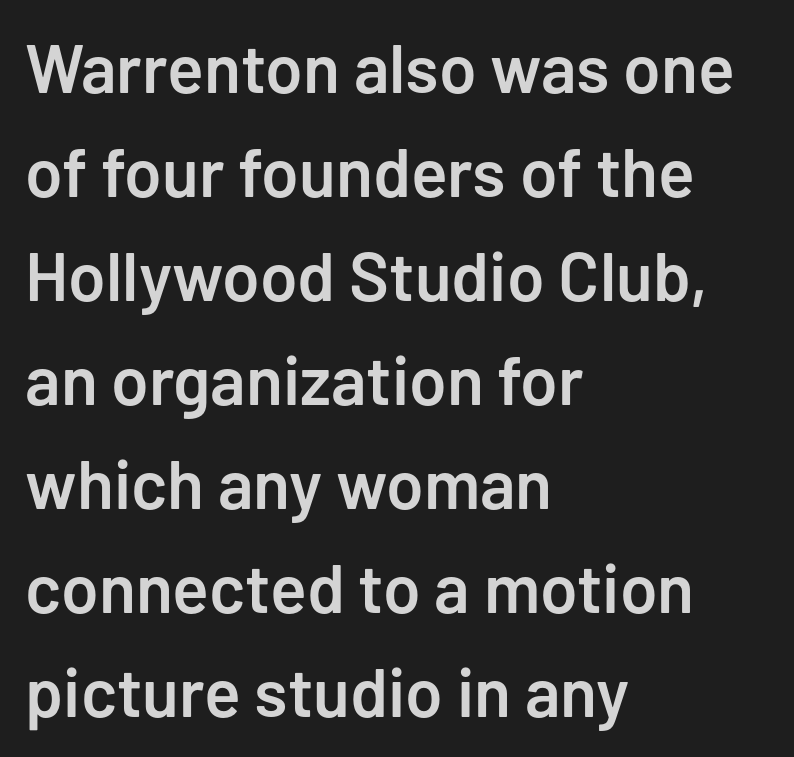
Typographically, this falls in the sans-serif category. The passage shown stacks its lines at a standard gap. The passage shown is not underscored anywhere. The face used here is a semibold: visibly heavier than regular, lighter than bold. This sample has the flowing, uneven cadence of proportional lettering.
